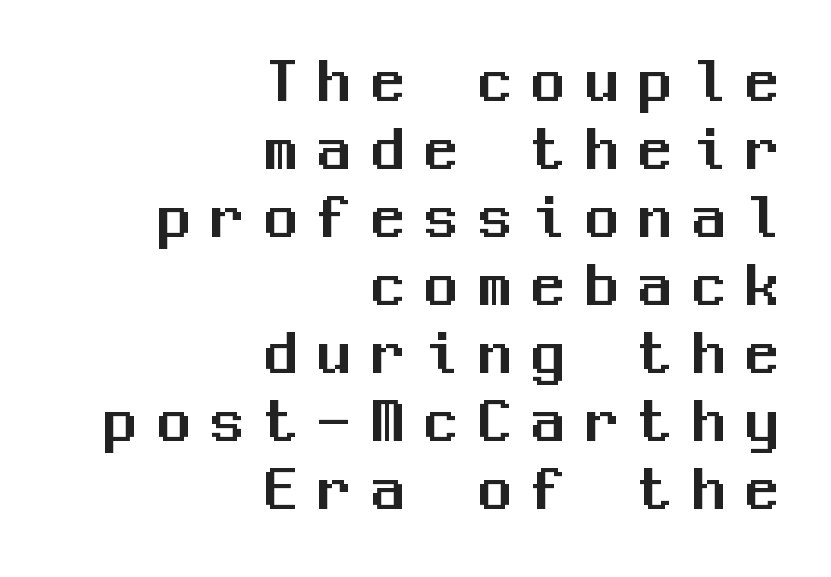
Every character here occupies the same horizontal width, giving the sample a typewriter-like rhythm. The font's upright variant was chosen for this text. Descender tails drop into unmarked territory. Short note: letters widely spaced.
